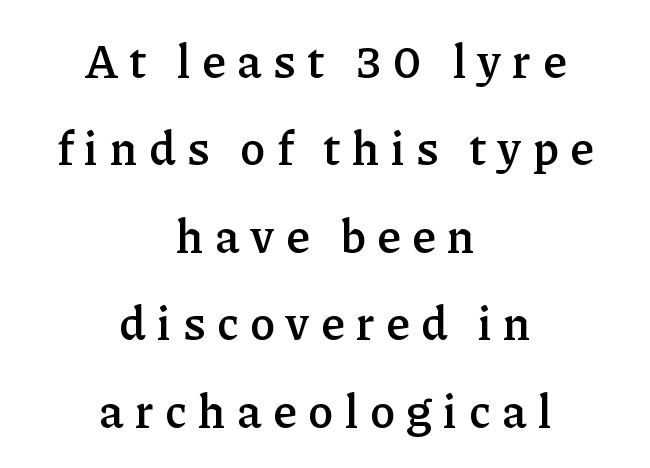
Moderately thickened strokes mark this as semibold type. The space directly below the letters is spotless. This is serif lettering, the kind often seen in printed books. A typesetter would mark this as roman, not italic. The passage shown has open, widely tracked lettering throughout. These lines stack symmetrically, like a column narrowing and widening about its center.
